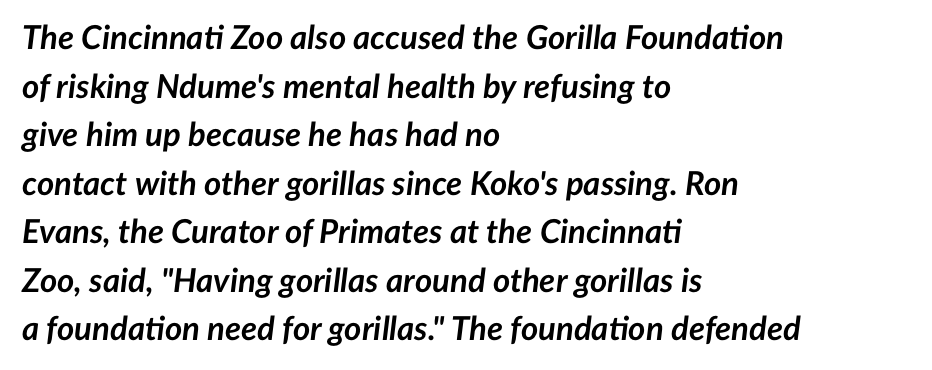
{"italic": "yes", "lean": "right", "slant_degrees": 7, "bold": "yes", "weight": "semibold", "width": "normal", "stroke_contrast": "low", "x_height": "medium", "monospaced": "no", "underline": "no", "align": "left", "line_spacing": "normal", "line_spacing_ratio": 1.47, "letter_spacing": "normal", "letter_spacing_em": 0.0, "glyph_px": 33}
